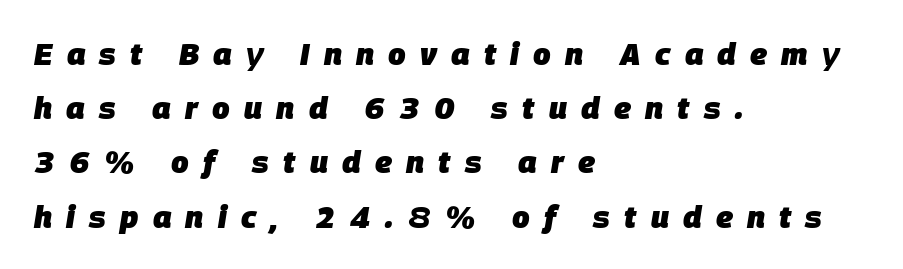
{"italic": "yes", "lean": "right", "slant_degrees": 9, "bold": "yes", "weight": "heavy", "width": "normal", "stroke_contrast": "low", "x_height": "large", "monospaced": "no", "underline": "no", "align": "left", "line_spacing_ratio": 1.75, "letter_spacing": "wide", "letter_spacing_em": 0.46, "glyph_px": 31}
